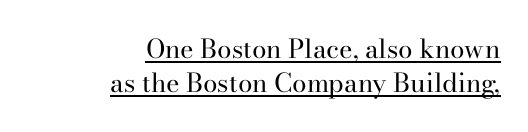
The image shows 26 px text type, upright; set right-aligned, normal line spacing (1.31x), normal letter spacing, underlined.
